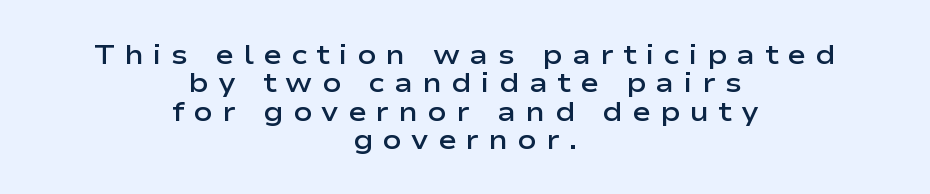
{"serif": "no", "italic": "no", "bold": "semi", "weight": "semibold", "width": "wide", "stroke_contrast": "low", "x_height": "medium", "monospaced": "no", "underline": "no", "align": "center", "line_spacing": "tight", "line_spacing_ratio": 1.01, "letter_spacing": "wide", "letter_spacing_em": 0.33, "glyph_px": 28}
